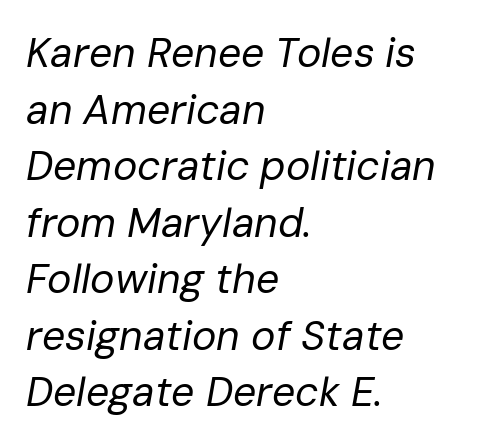
Is the letter spacing exaggerated? No — it looks like the ordinary default. The glyphs look as if they've been sheared to an angle. Weight: regular or lighter. The lines are quadded left. The specimen omits any rule beneath the text block's lines. Is this a fixed-width face? No — the glyphs have proportional, varying widths.
